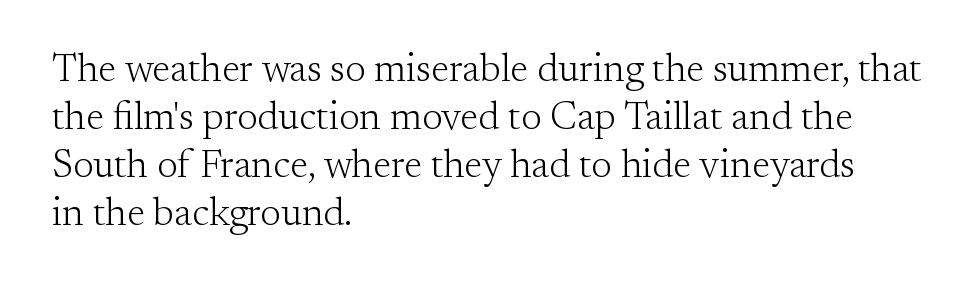
Q: Is the text bold? A: No.
Q: Is the text italic (slanted)? A: No, it is upright.
Q: Is the typeface a serif or a sans-serif typeface? A: Serif.
Q: Is the text underlined? A: No.
Q: How is the paragraph aligned? A: Left-aligned.
Q: Is the spacing between letters normal or unusually wide? A: Normal.
Q: Width (condensed, normal, or wide)? A: Normal.
Q: Stroke contrast? A: Medium.
Q: x-height? A: Small.
Q: Monospaced? A: No.
